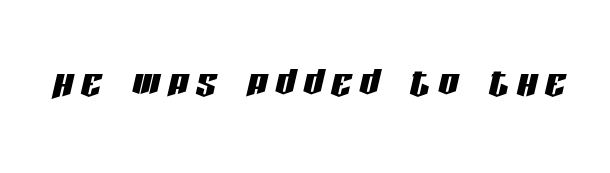
{"italic": "yes", "lean": "right", "slant_degrees": 13, "width": "condensed", "stroke_contrast": "low", "x_height": "large", "monospaced": "no", "underline": "no", "glyph_px": 50}
